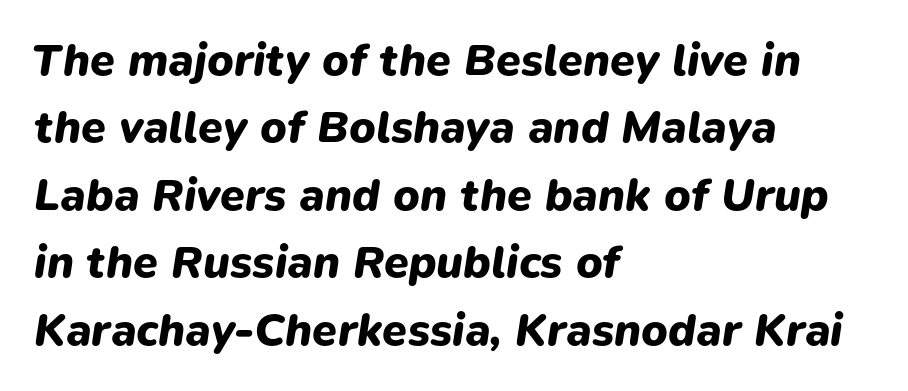
{"italic": "yes", "lean": "right", "slant_degrees": 9, "bold": "yes", "weight": "heavy", "width": "normal", "stroke_contrast": "low", "x_height": "medium", "monospaced": "no", "underline": "no", "align": "left", "line_spacing": "normal", "line_spacing_ratio": 1.5, "letter_spacing": "normal", "letter_spacing_em": 0.0, "glyph_px": 45}
